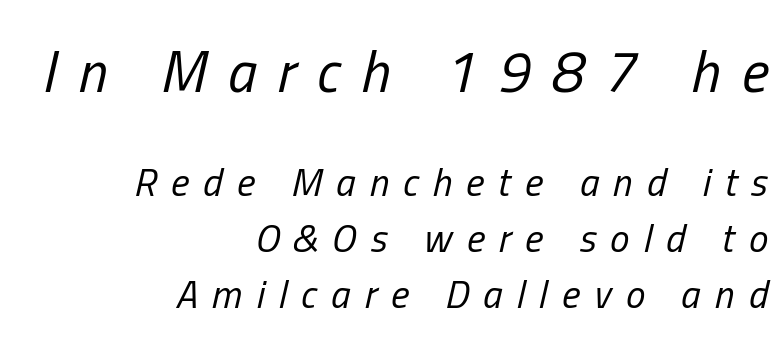
{"italic": "yes", "lean": "right", "slant_degrees": 13, "bold": "no", "weight": "regular", "width": "condensed", "stroke_contrast": "low", "x_height": "medium", "monospaced": "no", "underline": "no", "align": "right", "line_spacing": "normal", "line_spacing_ratio": 1.43, "letter_spacing": "wide", "letter_spacing_em": 0.36, "larger_block": "first", "size_ratio": 1.49, "glyph_px": 58}
